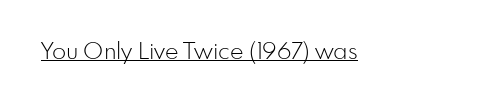
Q: Is the text bold? A: No.
Q: Is the text italic (slanted)? A: No, it is upright.
Q: Is the text underlined? A: Yes.
Q: Is the spacing between letters normal or unusually wide? A: Normal.
